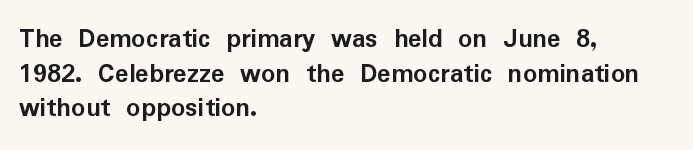
The image shows 28 px semibold sans-serif type, upright; set left-aligned, line spacing 1.24x, normal letter spacing, not underlined; low stroke contrast and a medium x-height.
